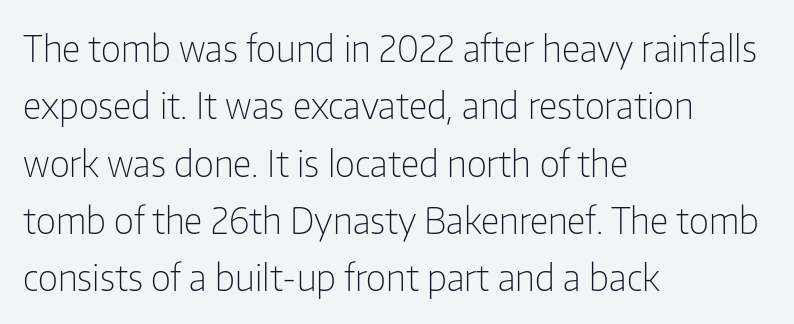
{"serif": "no", "italic": "no", "bold": "no", "weight": "light", "width": "condensed", "stroke_contrast": "low", "x_height": "medium", "monospaced": "no", "underline": "no", "align": "left", "line_spacing": "normal", "line_spacing_ratio": 1.55, "letter_spacing": "normal", "letter_spacing_em": 0.0, "glyph_px": 37}
